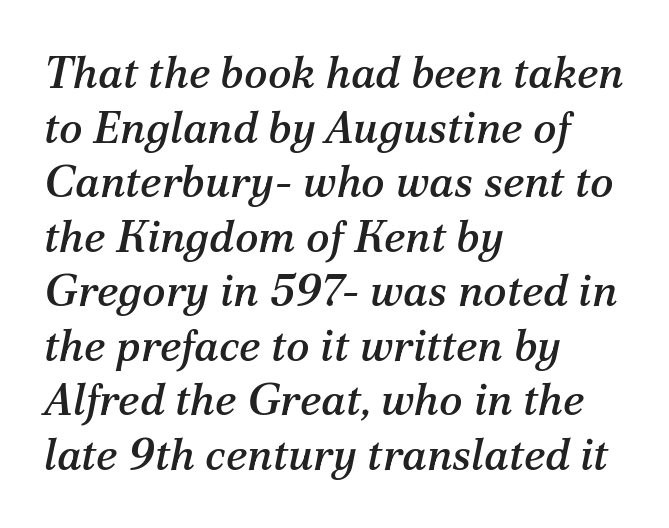
Line beginnings align vertically; line endings do not. Characters are canted at an angle relative to the baseline's perpendicular. Does the type have serifs? Yes, each stem ends in a small foot. Look at the tracking — it's just the regular setting, nothing added. The foot of each line stays bare and open. Think of a printed novel: that variable character pitch is what you see here.
